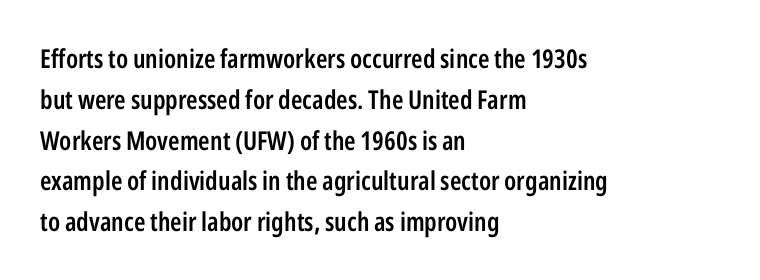
Q: Is the text bold? A: Semi-bold.
Q: Is the text italic (slanted)? A: No, it is upright.
Q: Is the text underlined? A: No.
Q: How is the paragraph aligned? A: Left-aligned.
Q: Is the spacing between letters normal or unusually wide? A: Normal.
Q: Is the spacing between lines tight, normal or loose? A: Normal.
